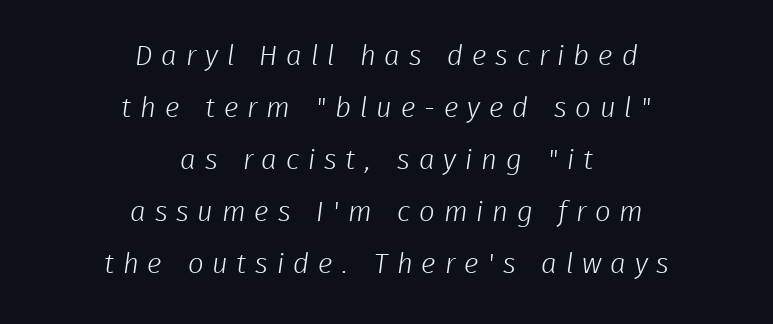
Classification — sans serif. The gap between lines stays unmarked. Looks like regular typesetting: each glyph gets only the width it needs. Is the stroke heavy? The answer is a plain regular-or-lighter. Compared with a flush-left layout, this one balances lines on the center instead.
